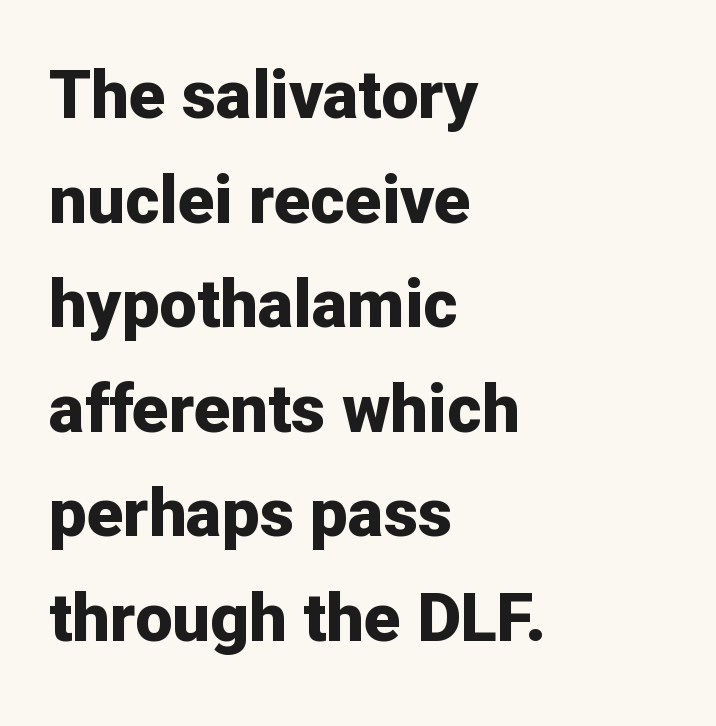
Q: Is the text bold? A: Yes.
Q: Is the text italic (slanted)? A: No, it is upright.
Q: Is the typeface a serif or a sans-serif typeface? A: Sans-serif.
Q: Is the text underlined? A: No.
Q: How is the paragraph aligned? A: Left-aligned.
Q: Is the spacing between letters normal or unusually wide? A: Normal.
Q: Is the spacing between lines tight, normal or loose? A: Normal.
Q: Width (condensed, normal, or wide)? A: Normal.
Q: Stroke contrast? A: Low.
Q: x-height? A: Medium.
Q: Monospaced? A: No.
